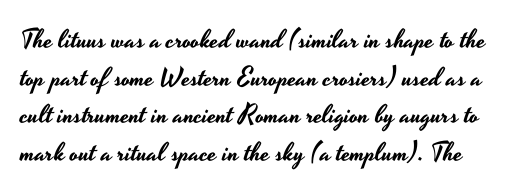
{"underline": "no", "line_spacing": "normal", "line_spacing_ratio": 1.45, "letter_spacing": "normal", "letter_spacing_em": 0.0, "glyph_px": 26}
